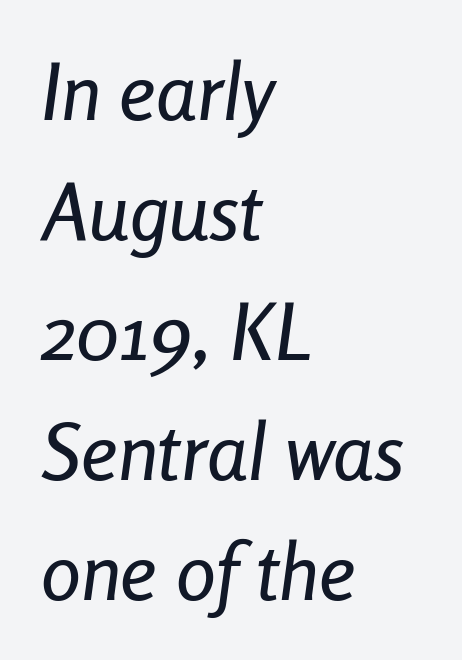
Q: Is the text italic (slanted)? A: Yes, it leans right by about 8 degrees.
Q: Is the text underlined? A: No.
Q: How is the paragraph aligned? A: Left-aligned.
Q: Is the spacing between letters normal or unusually wide? A: Normal.
Q: Is the spacing between lines tight, normal or loose? A: Normal.
Q: Width (condensed, normal, or wide)? A: Condensed.
Q: Stroke contrast? A: Low.
Q: x-height? A: Medium.
Q: Monospaced? A: No.
